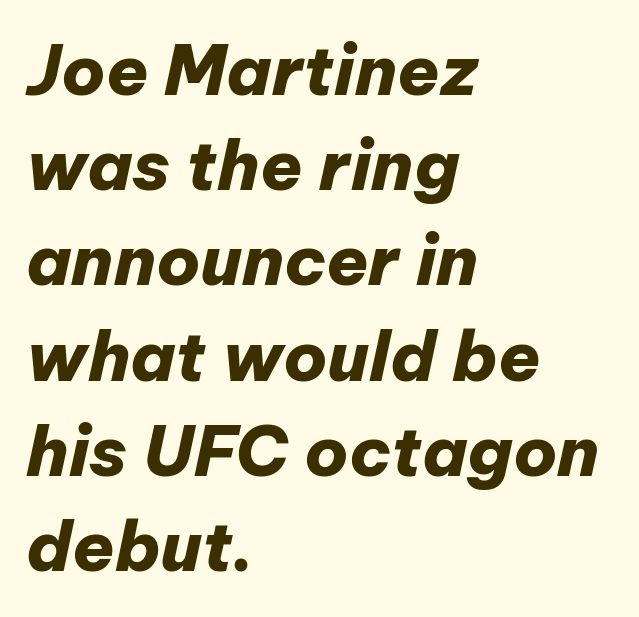
The image shows 69 px heavy type, italic (leaning right); set left-aligned, normal line spacing (1.38x), normal letter spacing, not underlined; low stroke contrast and a medium x-height.
